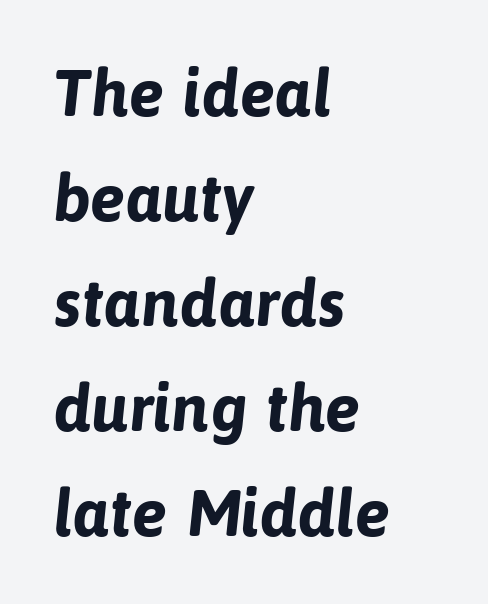
The image shows 66 px bold sans-serif type; set left-aligned, normal line spacing (1.59x), normal letter spacing, not underlined; low stroke contrast and a medium x-height.
